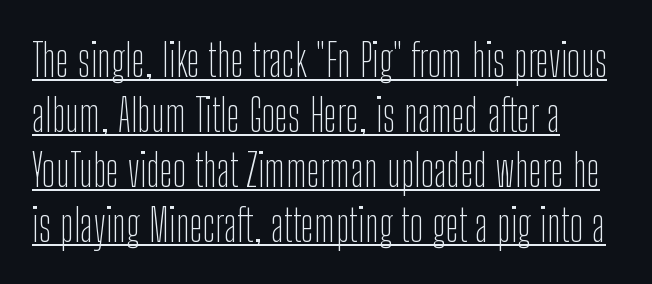
The passage shown is typed in a proportional face where columns would drift. The letters look calm and open, with moderate or lighter stems. The passage shown is underscored from start to finish. The tracking reads as untouched default to a designer's eye. Examine the stroke ends and you'll find no serifs.
